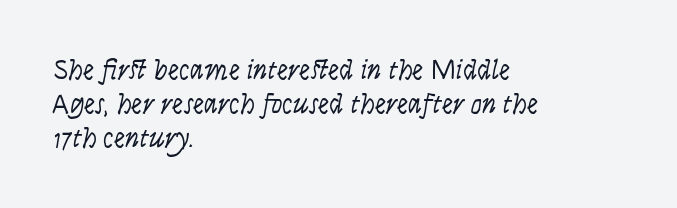
{"serif": "no", "bold": "no", "weight": "light", "width": "condensed", "stroke_contrast": "low", "x_height": "large", "monospaced": "no", "underline": "no", "align": "left", "line_spacing_ratio": 1.21, "letter_spacing": "normal", "letter_spacing_em": 0.0, "glyph_px": 28}
